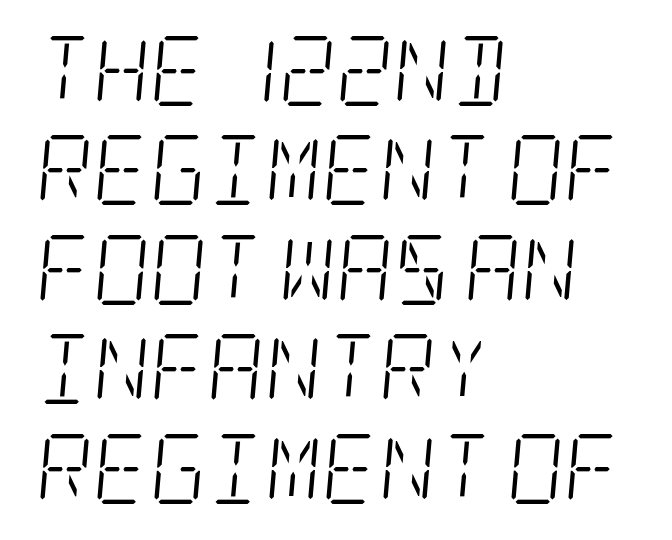
The image shows 70 px light, condensed serif type, italic (leaning right); set left-aligned, normal line spacing (1.42x), normal letter spacing, not underlined; low stroke contrast and a large x-height.
